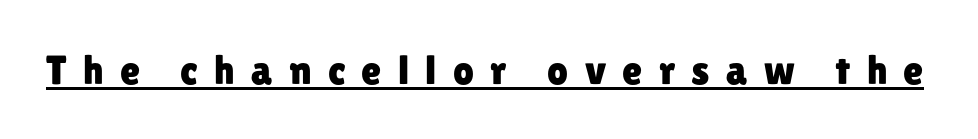
Italic: no, the glyphs are upright roman. The type is letterspaced generously, with wide tracking. Compared with undecorated copy, this sample adds a rule below the words. Are there feet on the stems? There aren't — it's a sans. Do the characters align in a grid? No, the font is proportional.
